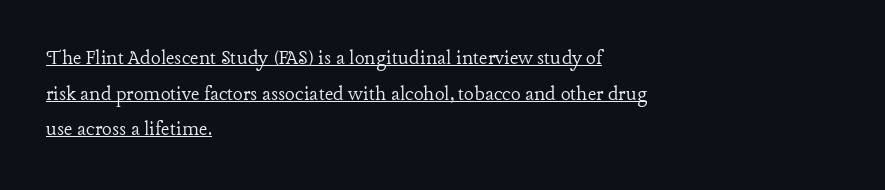
{"italic": "no", "bold": "no", "underline": "yes", "align": "left", "line_spacing": "normal", "line_spacing_ratio": 1.55, "letter_spacing": "normal", "letter_spacing_em": 0.0, "glyph_px": 23}
